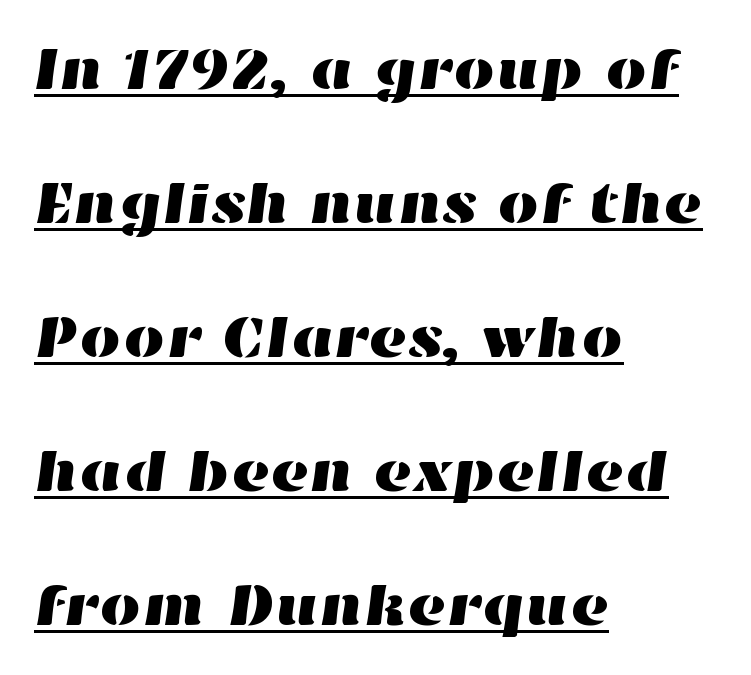
Q: Is the text underlined? A: Yes.
Q: How is the paragraph aligned? A: Left-aligned.
Q: Is the spacing between letters normal or unusually wide? A: Normal.
Q: Is the spacing between lines tight, normal or loose? A: Loose.
Q: Width (condensed, normal, or wide)? A: Wide.
Q: Stroke contrast? A: High.
Q: x-height? A: Medium.
Q: Monospaced? A: No.
